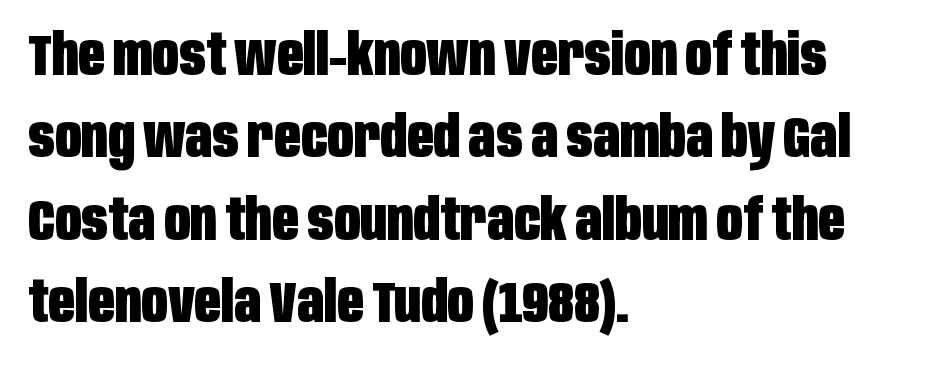
Character widths vary here, with narrow letters taking less room than wide ones. Plain, unruled lines of type. Look at the bottom of the vertical strokes: they stop flat, with no serifs. Notice how descenders clear the ascenders below comfortably — that's standard leading.
